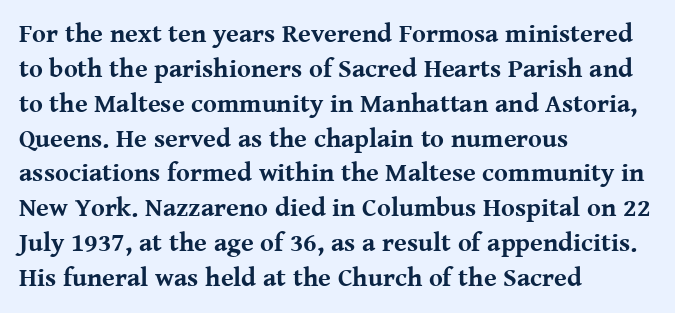
The baseline area is clear. The lines in this sample share a left origin and differ only in where they stop. The type is set solid horizontally, with unmodified tracking. Compared with typical paragraphs, the rows here are spaced about the same. Thick stems and heavy bowls — unmistakably bold. Ascenders rise straight up at ninety degrees.
